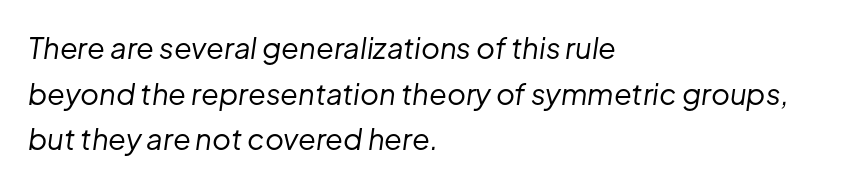
Q: Is the text bold? A: No.
Q: Is the text italic (slanted)? A: Yes, it leans right by about 8 degrees.
Q: Is the text underlined? A: No.
Q: How is the paragraph aligned? A: Left-aligned.
Q: Is the spacing between letters normal or unusually wide? A: Normal.
Q: Is the spacing between lines tight, normal or loose? A: Normal.
Q: Width (condensed, normal, or wide)? A: Normal.
Q: Stroke contrast? A: Low.
Q: x-height? A: Medium.
Q: Monospaced? A: No.
